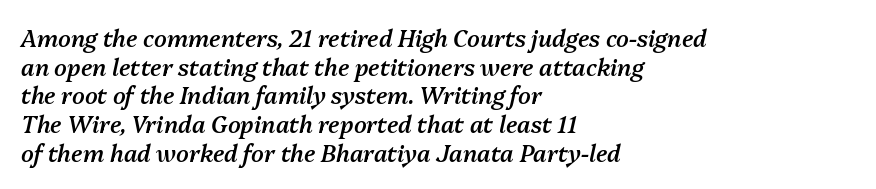
{"italic": "yes", "lean": "right", "slant_degrees": 13, "bold": "semi", "underline": "no", "align": "left", "line_spacing": "normal", "line_spacing_ratio": 1.25, "letter_spacing": "normal", "letter_spacing_em": 0.0, "glyph_px": 23}
